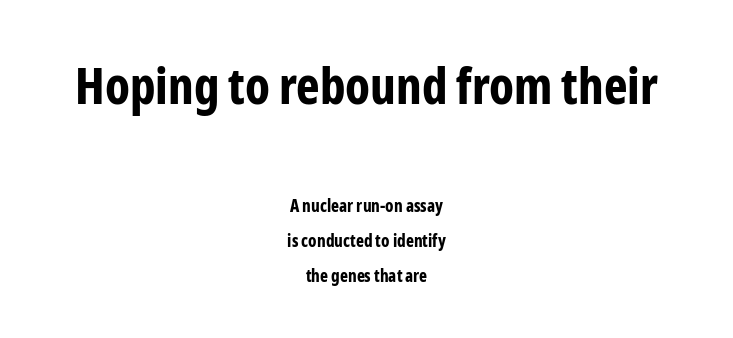
Unlike italic type, these characters show no tilt at all. Regarding serifs, this sample does without them. Plenty of ink on the page — the face is bold. The rendering keeps characters at their native spacing. Typeset on center — no edge is straight. Line spacing here is loose.
